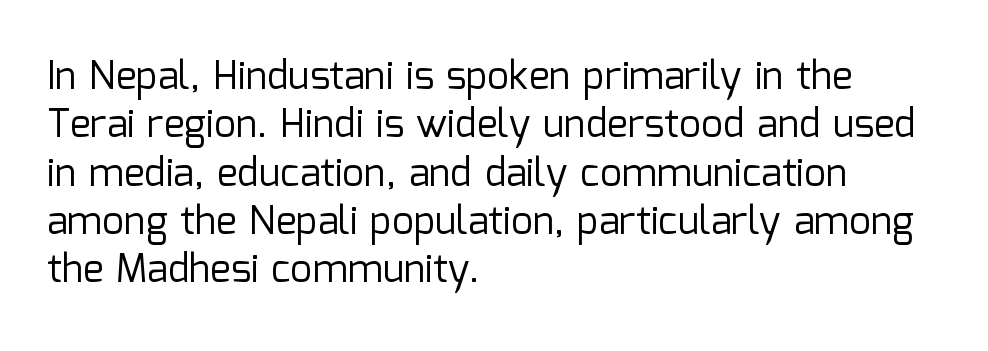
Q: Is the text bold? A: No.
Q: Is the text italic (slanted)? A: No, it is upright.
Q: Is the typeface a serif or a sans-serif typeface? A: Sans-serif.
Q: Is the text underlined? A: No.
Q: How is the paragraph aligned? A: Left-aligned.
Q: Is the spacing between letters normal or unusually wide? A: Normal.
Q: Width (condensed, normal, or wide)? A: Normal.
Q: Stroke contrast? A: Low.
Q: x-height? A: Medium.
Q: Monospaced? A: No.
